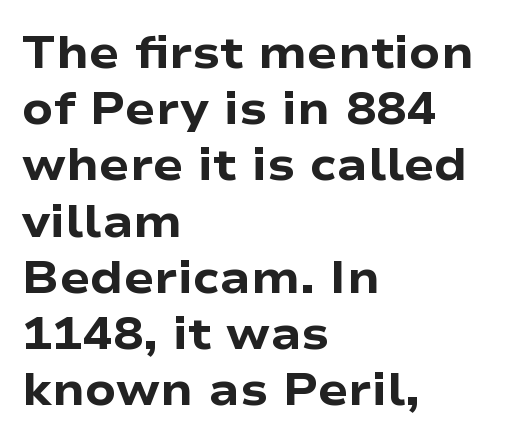
{"serif": "no", "italic": "no", "bold": "yes", "weight": "heavy", "width": "wide", "stroke_contrast": "low", "x_height": "medium", "monospaced": "no", "underline": "no", "align": "left", "line_spacing": "normal", "line_spacing_ratio": 1.25, "letter_spacing": "normal", "letter_spacing_em": 0.0, "glyph_px": 45}
